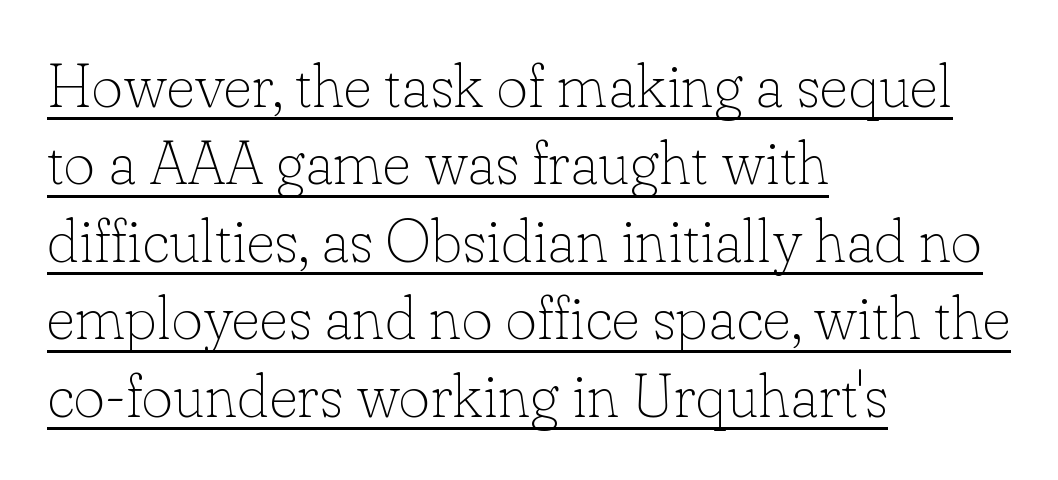
The image shows 61 px thin serif type, upright; set left-aligned, normal line spacing (1.27x), normal letter spacing, underlined; low stroke contrast and a small x-height.
